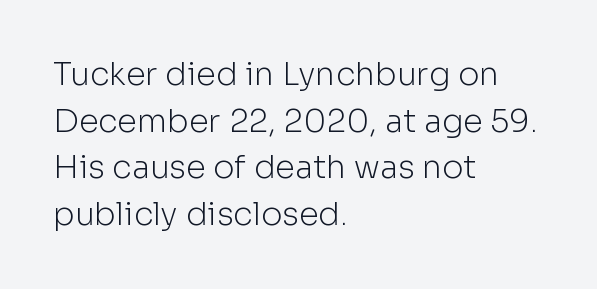
Q: Is the text bold? A: No.
Q: Is the text italic (slanted)? A: No, it is upright.
Q: Is the typeface a serif or a sans-serif typeface? A: Sans-serif.
Q: Is the text underlined? A: No.
Q: How is the paragraph aligned? A: Left-aligned.
Q: Is the spacing between letters normal or unusually wide? A: Normal.
Q: Is the spacing between lines tight, normal or loose? A: Normal.
Q: Width (condensed, normal, or wide)? A: Normal.
Q: Stroke contrast? A: Low.
Q: x-height? A: Medium.
Q: Monospaced? A: No.
